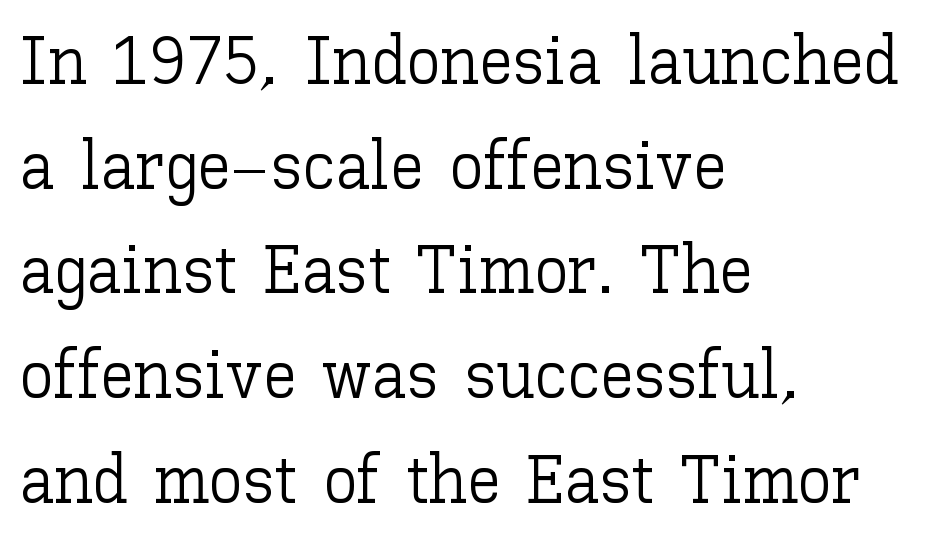
Q: Is the text bold? A: No.
Q: Is the text italic (slanted)? A: No, it is upright.
Q: Is the text underlined? A: No.
Q: How is the paragraph aligned? A: Left-aligned.
Q: Is the spacing between letters normal or unusually wide? A: Normal.
Q: Is the spacing between lines tight, normal or loose? A: Normal.
Q: Width (condensed, normal, or wide)? A: Normal.
Q: Stroke contrast? A: Low.
Q: x-height? A: Medium.
Q: Monospaced? A: No.
